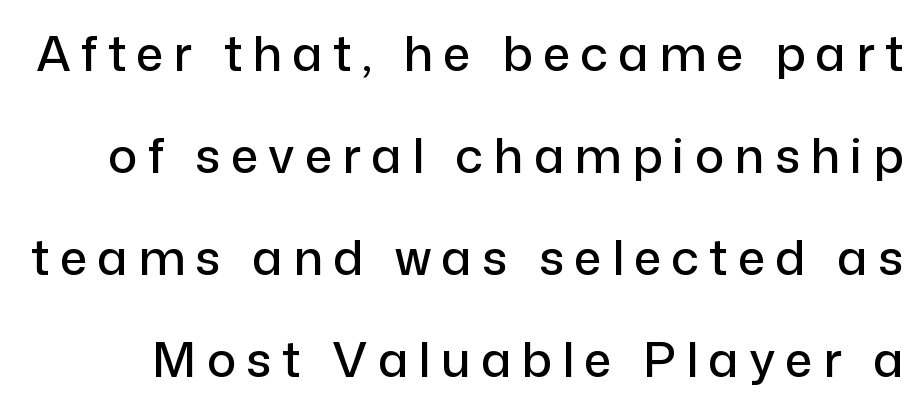
A sans-serif font was chosen for this passage. A typesetter would call this heavily tracked-out type. When letters stand straight like this, we call the style roman or upright. This sample has the flowing, uneven cadence of proportional lettering. Glance below the letters and you will spot only blank space.
